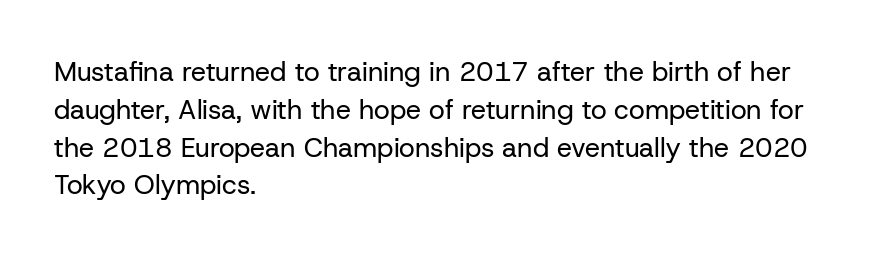
Short note: letters normally spaced. These lines are set flush left with a ragged right edge. The passage shown is not bold in any degree. Rows of type keep a routine distance in the vertical direction. This is the regular roman posture of the typeface.
